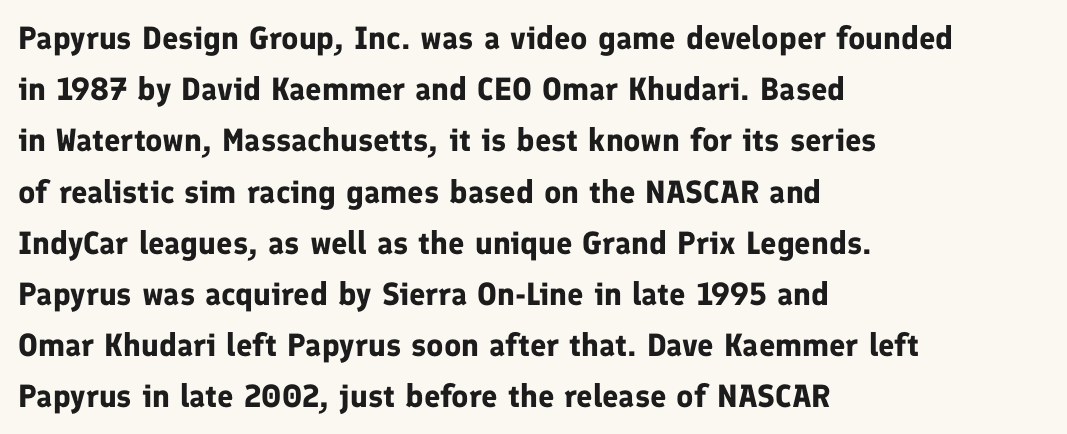
Q: Is the text bold? A: Yes.
Q: Is the text italic (slanted)? A: No, it is upright.
Q: Is the typeface a serif or a sans-serif typeface? A: Sans-serif.
Q: Is the text underlined? A: No.
Q: How is the paragraph aligned? A: Left-aligned.
Q: Is the spacing between letters normal or unusually wide? A: Normal.
Q: Is the spacing between lines tight, normal or loose? A: Normal.
Q: Width (condensed, normal, or wide)? A: Normal.
Q: Stroke contrast? A: Low.
Q: x-height? A: Medium.
Q: Monospaced? A: No.
